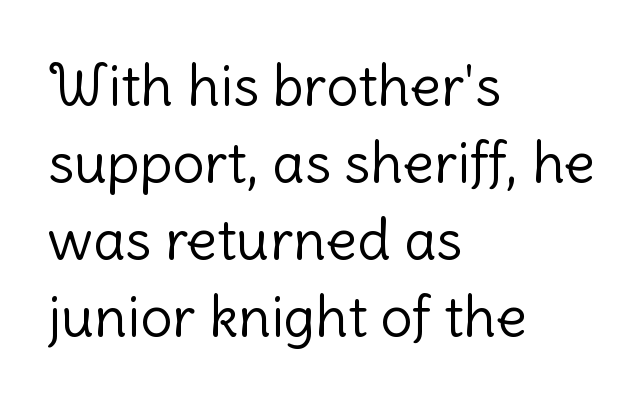
The image shows 57 px light sans-serif type, upright; set left-aligned, normal line spacing (1.35x), normal letter spacing, not underlined; low stroke contrast and a medium x-height.
